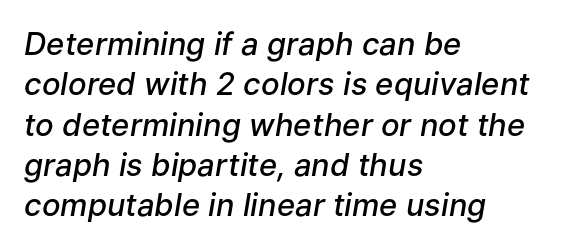
The image shows 31 px semibold type, italic (leaning right); set left-aligned, normal line spacing (1.3x), normal letter spacing, not underlined; low stroke contrast and a medium x-height.
